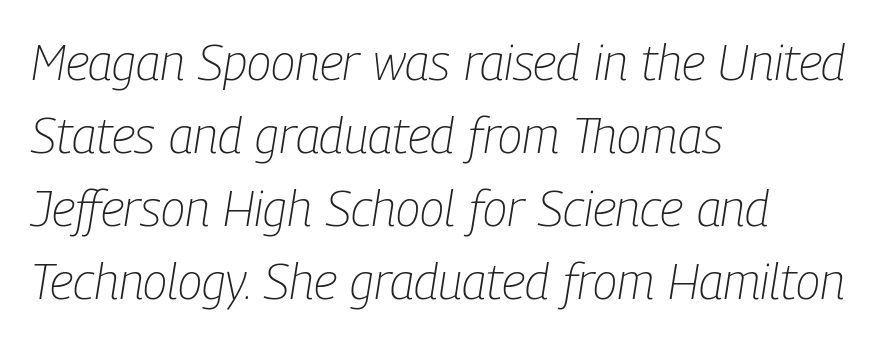
{"italic": "yes", "lean": "right", "slant_degrees": 9, "bold": "no", "weight": "light", "width": "condensed", "stroke_contrast": "low", "x_height": "medium", "monospaced": "no", "underline": "no", "align": "left", "line_spacing": "normal", "line_spacing_ratio": 1.46, "letter_spacing": "normal", "letter_spacing_em": 0.0, "glyph_px": 50}
